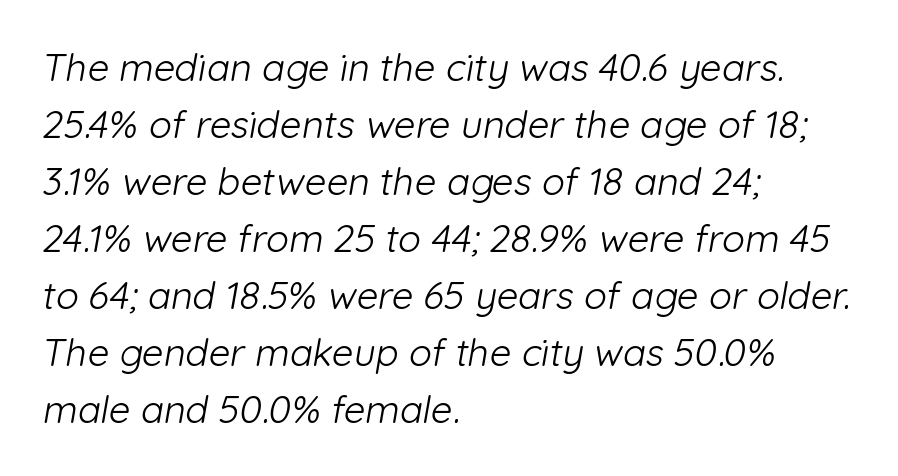
{"serif": "no", "bold": "no", "weight": "light", "width": "normal", "stroke_contrast": "low", "x_height": "medium", "monospaced": "no", "underline": "no", "align": "left", "line_spacing": "normal", "line_spacing_ratio": 1.5, "letter_spacing": "normal", "letter_spacing_em": 0.0, "glyph_px": 38}
